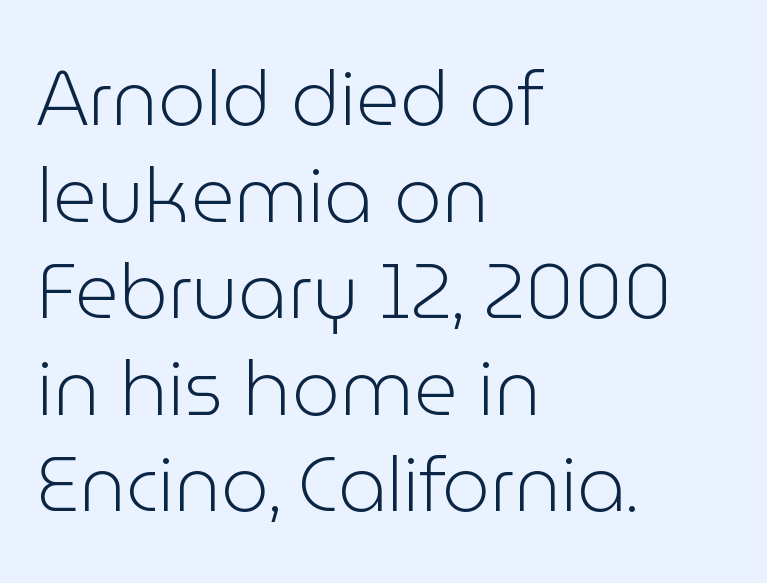
{"serif": "no", "italic": "no", "bold": "no", "weight": "light", "width": "normal", "stroke_contrast": "low", "x_height": "medium", "monospaced": "no", "underline": "no", "align": "left", "line_spacing": "normal", "line_spacing_ratio": 1.27, "letter_spacing": "normal", "letter_spacing_em": 0.0, "glyph_px": 76}
